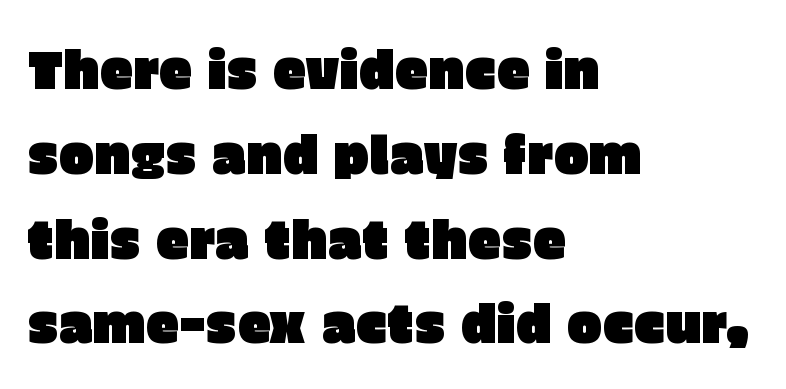
The image shows 53 px sans-serif type, upright; set left-aligned, normal line spacing (1.6x), normal letter spacing, not underlined; low stroke contrast and a large x-height.
